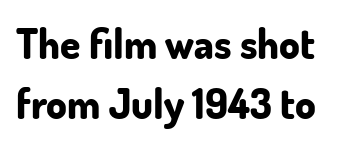
The image shows 41 px bold sans-serif type, upright; set normal line spacing (1.47x), normal letter spacing, not underlined; low stroke contrast and a small x-height.
